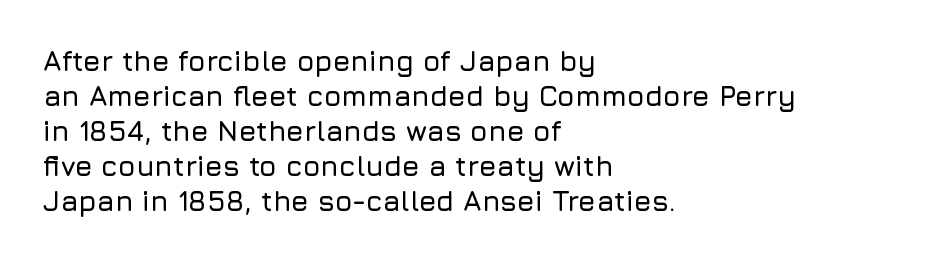
Note the varied advance widths — an 'i' is clearly narrower than an 'm'. Spacing between characters is what you'd get straight out of the box. Is this a sans? Yes — the strokes have no serifs. The line-height multiplier appears to be the usual default. You can tell it's not italic because the verticals are truly vertical.
